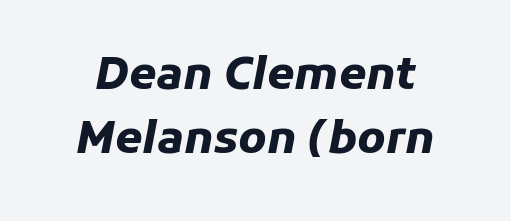
Nothing unusual about the tracking: characters are spaced as the font intends. The specimen reads as italic at a glance. Here the designer chose a conventional face with non-uniform glyph widths. What weight is shown? A full bold with thick strokes. Each new line begins a customary step beneath the previous one.
